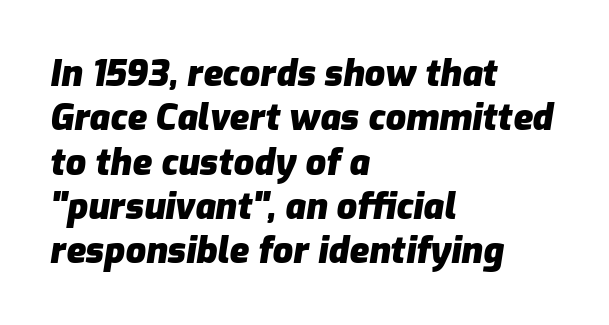
The image shows 36 px heavy type, italic (leaning right); set left-aligned, line spacing 1.23x, normal letter spacing, not underlined; low stroke contrast and a medium x-height.
